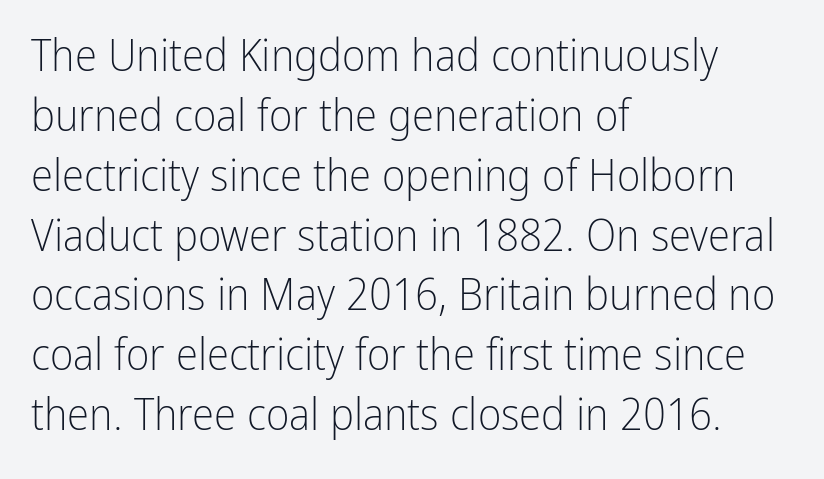
Q: Is the text bold? A: No.
Q: Is the text italic (slanted)? A: No, it is upright.
Q: Is the typeface a serif or a sans-serif typeface? A: Sans-serif.
Q: Is the text underlined? A: No.
Q: How is the paragraph aligned? A: Left-aligned.
Q: Is the spacing between letters normal or unusually wide? A: Normal.
Q: Is the spacing between lines tight, normal or loose? A: Normal.
Q: Width (condensed, normal, or wide)? A: Condensed.
Q: Stroke contrast? A: Low.
Q: x-height? A: Medium.
Q: Monospaced? A: No.
